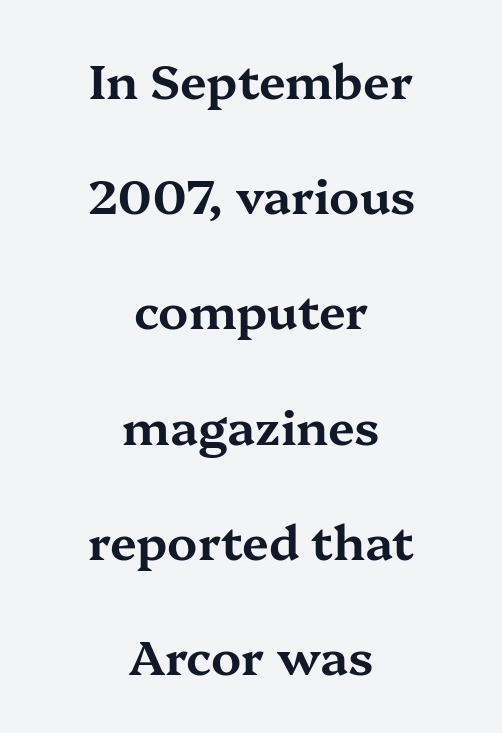
The glyphs are unaccompanied by any horizontal stroke below them. The compositor balanced each line on the midline. This is serif lettering, the kind often seen in printed books. A great deal of white space separates one row of letters from the next. Character widths vary here, with narrow letters taking less room than wide ones.
